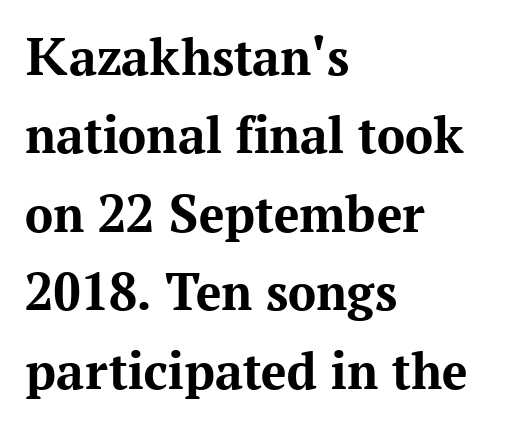
Think of a printed novel: that variable character pitch is what you see here. Compared with typical body copy, the letter spacing here is the same. The lines are quadded left. As a designer I'd log this as weight 700, bold. No word sits above an underline.
